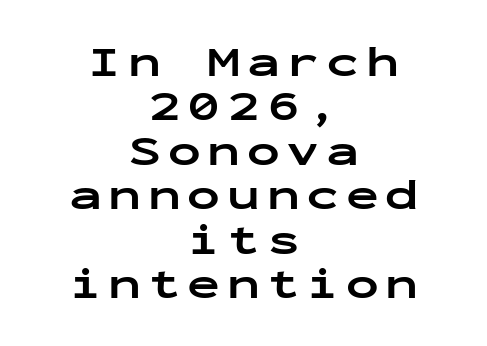
{"serif": "no", "italic": "no", "bold": "yes", "weight": "bold", "width": "wide", "stroke_contrast": "low", "x_height": "medium", "monospaced": "yes", "underline": "no", "align": "center", "line_spacing": "tight", "line_spacing_ratio": 1.01, "glyph_px": 44}
